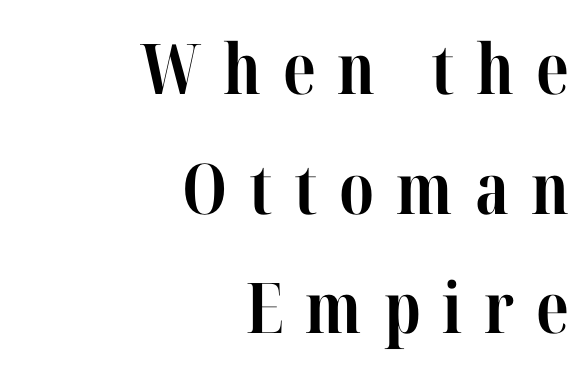
These lines were composed using upright roman letters. Bold? Absolutely — the strokes are thick and heavy. The face used here is seriffed, in the tradition of book romans. Looks like regular typesetting: each glyph gets only the width it needs. Check under the words: just untouched page.
